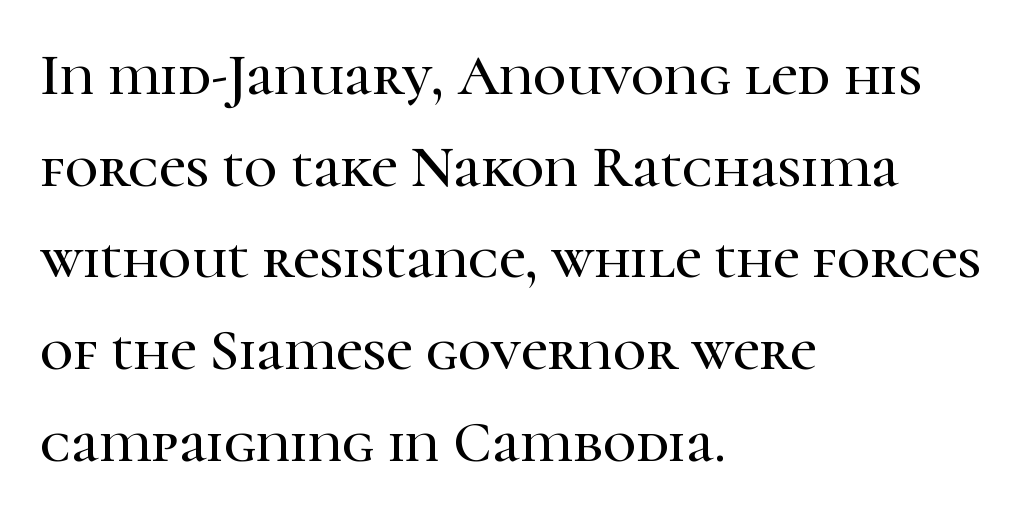
The image shows 58 px serif type, upright; set left-aligned, normal line spacing (1.58x), normal letter spacing, not underlined; high stroke contrast and a medium x-height.
